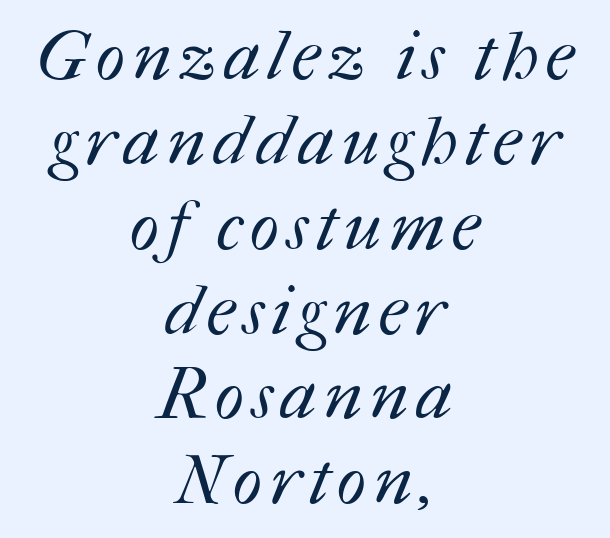
Q: Is the text bold? A: No.
Q: Is the text underlined? A: No.
Q: How is the paragraph aligned? A: Centered.
Q: Width (condensed, normal, or wide)? A: Normal.
Q: Stroke contrast? A: Medium.
Q: x-height? A: Medium.
Q: Monospaced? A: No.
